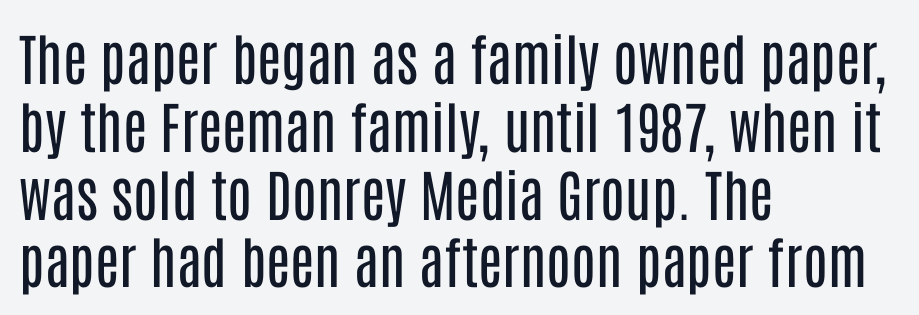
No italicization has been applied; the sample stays upright. Descender tails drop into unmarked territory. Horizontally, the lines are justified to the leading edge only. The rendering shows plain stroke endings on the letterforms — a sans-serif design.
